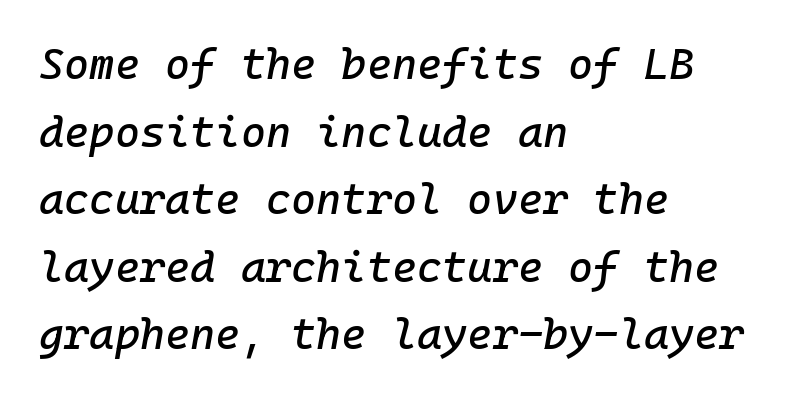
This sample uses plain, unmodified letter spacing. One glance says typical: line gaps are just what's usual. Characters are canted at an angle relative to the baseline's perpendicular. A bare baseline throughout the passage. A student would call this left alignment; a typographer would say flush left, rag right.
